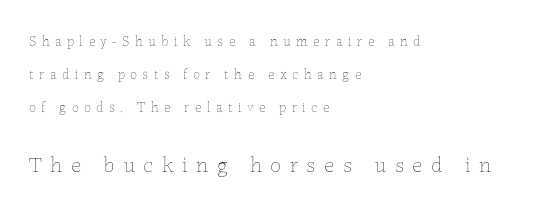
{"italic": "no", "bold": "no", "underline": "no", "align": "left", "line_spacing": "loose", "line_spacing_ratio": 2.36, "letter_spacing": "wide", "letter_spacing_em": 0.39, "larger_block": "second", "size_ratio": 1.57, "glyph_px": 22}
